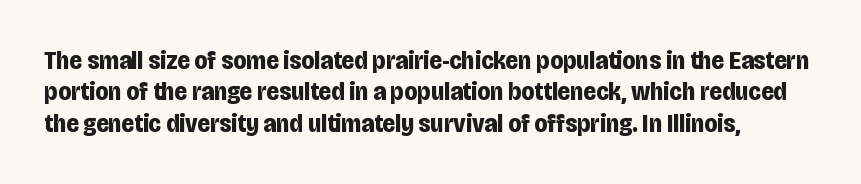
Posture: straight, roman, zero tilt. A student would call this left alignment; a typographer would say flush left, rag right. Rule under the text: the space is simply empty. Between one letter and the next there's only the usual sliver of space. Plenty of ink on the page — the face is bold.
